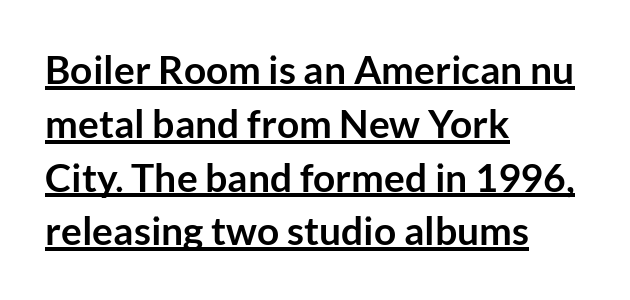
Students, note that the glyphs here touch the page at normal intervals. The font family rendered here belongs to the sans-serif group. The rag falls on the right side of this text block. Compared with an ordinary text face, these strokes are far heavier — a full bold. Nope, not italic — everything's standing straight.
